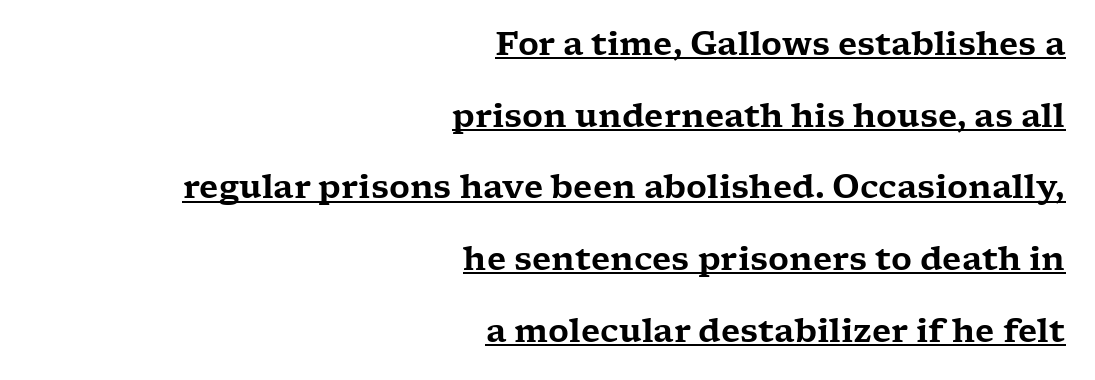
{"serif": "yes", "italic": "no", "width": "wide", "stroke_contrast": "low", "x_height": "medium", "monospaced": "no", "underline": "yes", "align": "right", "line_spacing": "loose", "line_spacing_ratio": 2.24, "letter_spacing": "normal", "letter_spacing_em": 0.0, "glyph_px": 32}
